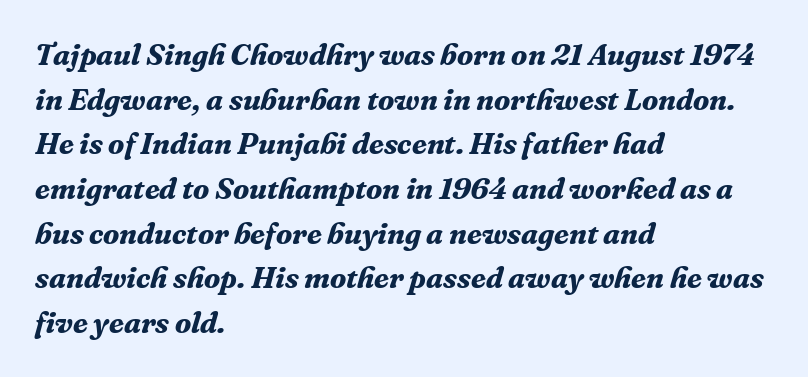
{"serif": "yes", "italic": "yes", "lean": "right", "slant_degrees": 16, "bold": "yes", "weight": "bold", "width": "normal", "stroke_contrast": "medium", "x_height": "medium", "monospaced": "no", "underline": "no", "align": "left", "line_spacing": "normal", "line_spacing_ratio": 1.49, "letter_spacing": "normal", "letter_spacing_em": 0.0, "glyph_px": 30}
